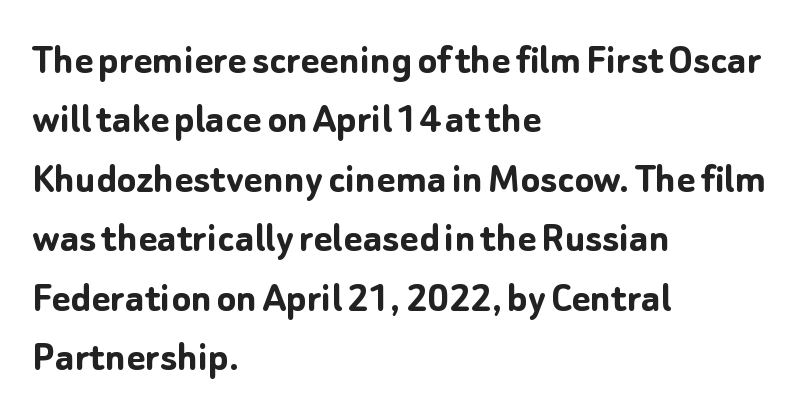
The image shows 45 px semibold sans-serif type, upright; set left-aligned, normal line spacing (1.32x), normal letter spacing, not underlined; low stroke contrast and a medium x-height.
